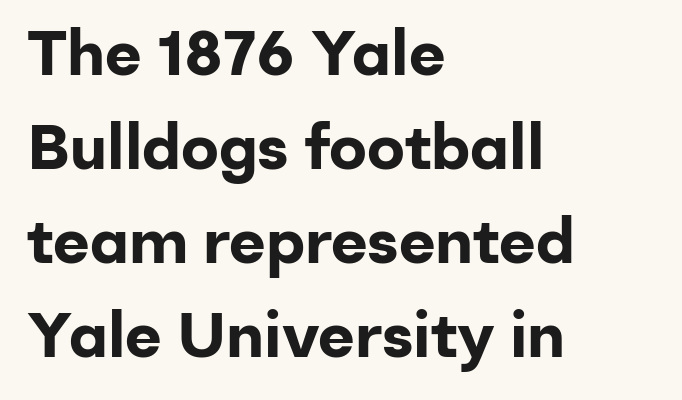
{"serif": "no", "italic": "no", "bold": "yes", "weight": "bold", "width": "normal", "stroke_contrast": "low", "x_height": "medium", "monospaced": "no", "underline": "no", "align": "left", "line_spacing": "normal", "line_spacing_ratio": 1.49, "letter_spacing": "normal", "letter_spacing_em": 0.0, "glyph_px": 63}
